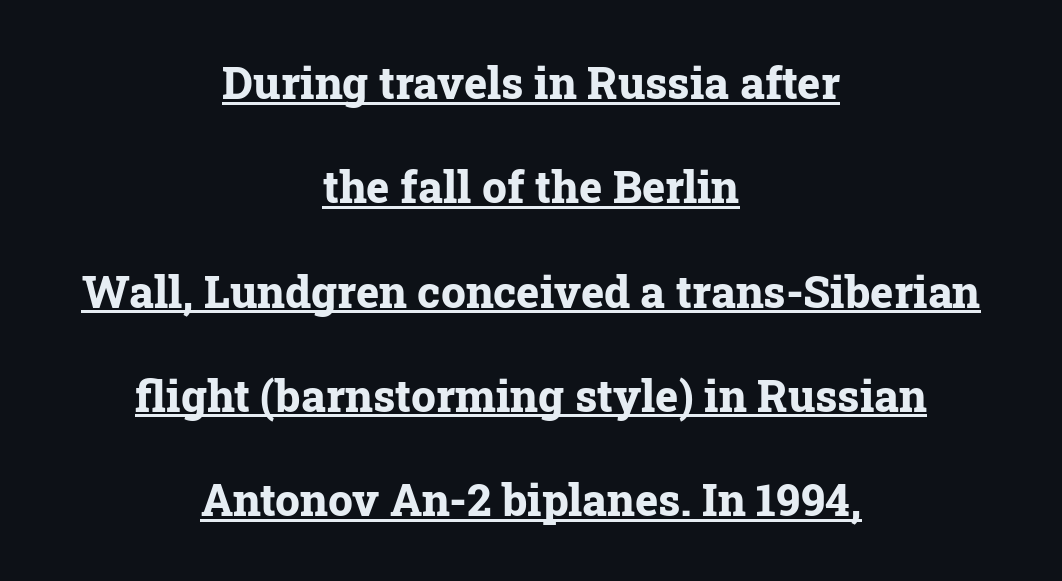
Layout note: lines centered. Does extra space separate the letters? No, they use regular spacing. Every letter is thick-stroked: bold, no question. Serifs: yes, visible at the terminals of the letterforms.
